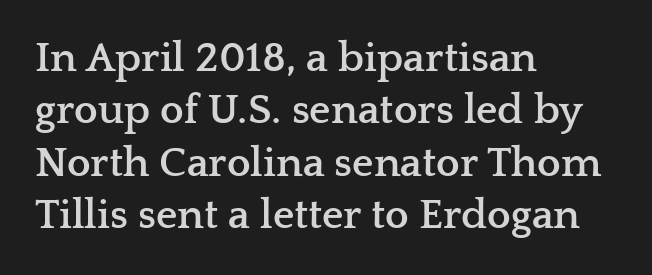
The image shows 42 px semibold, wide serif type, upright; set left-aligned, normal line spacing (1.25x), normal letter spacing, not underlined; low stroke contrast and a medium x-height.
